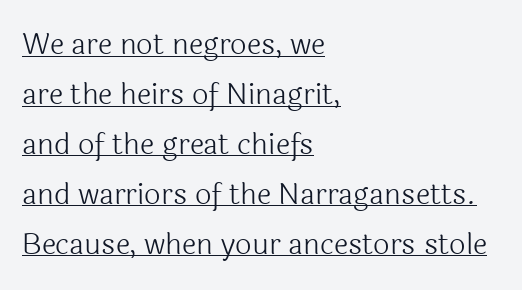
{"serif": "no", "italic": "no", "bold": "no", "weight": "light", "width": "normal", "x_height": "medium", "monospaced": "no", "underline": "yes", "align": "left", "line_spacing_ratio": 1.72, "letter_spacing": "normal", "letter_spacing_em": 0.0, "glyph_px": 29}
